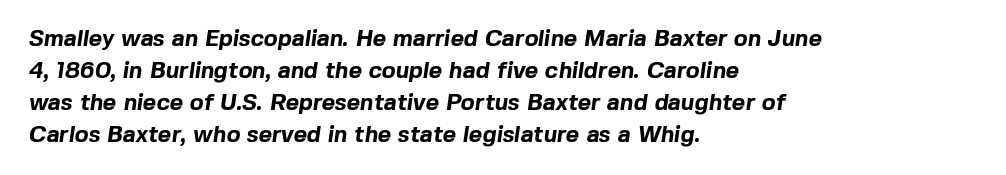
{"bold": "yes", "underline": "no", "align": "left", "line_spacing": "normal", "line_spacing_ratio": 1.39, "letter_spacing": "normal", "letter_spacing_em": 0.0, "glyph_px": 23}
